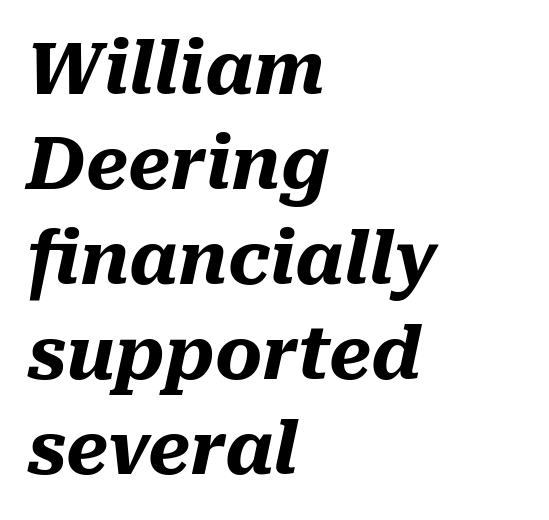
The image shows 72 px heavy type, italic (leaning right); set left-aligned, normal line spacing (1.32x), normal letter spacing, not underlined; medium stroke contrast and a medium x-height.
